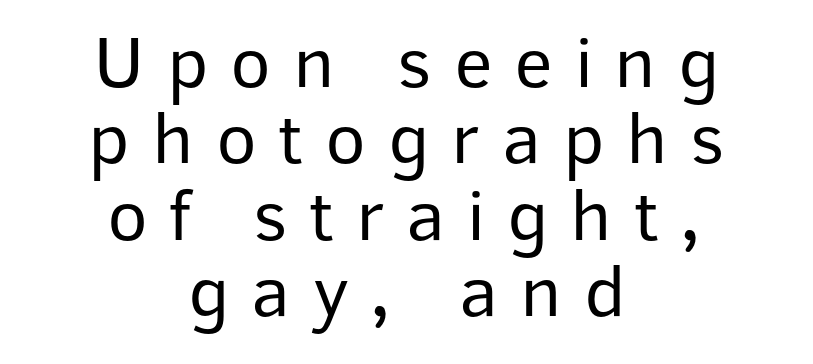
The rendering uses natural spacing where letterforms have individual widths. Is there any slant? The stems are plumb. A student would call this center alignment; a typographer would say set centered. The tracking reads as deliberately expanded to a designer's eye.
